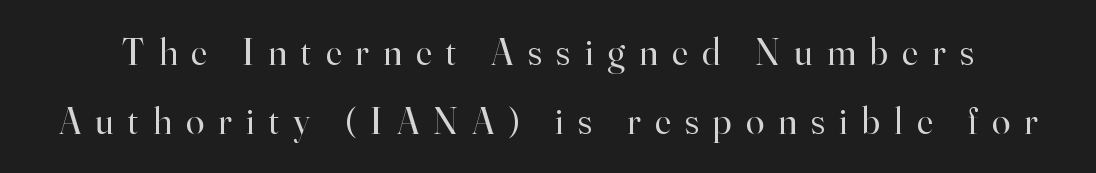
Q: Is the text bold? A: No.
Q: Is the text italic (slanted)? A: No, it is upright.
Q: Is the typeface a serif or a sans-serif typeface? A: Serif.
Q: Is the text underlined? A: No.
Q: Is the spacing between letters normal or unusually wide? A: Unusually wide.
Q: Width (condensed, normal, or wide)? A: Normal.
Q: Stroke contrast? A: High.
Q: x-height? A: Small.
Q: Monospaced? A: No.
